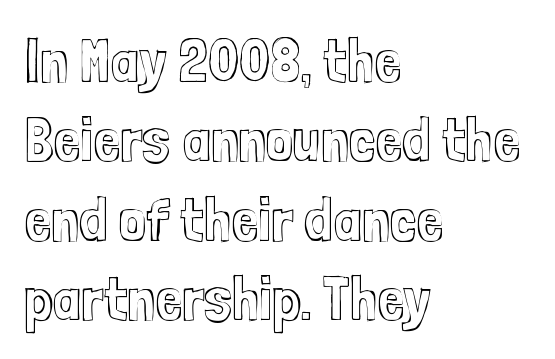
Observe the ordinary spacing: letters are neighbours, not strangers. These lines sit exactly where default settings would place them. Looks like regular typesetting: each glyph gets only the width it needs. The space directly below the letters is spotless.
